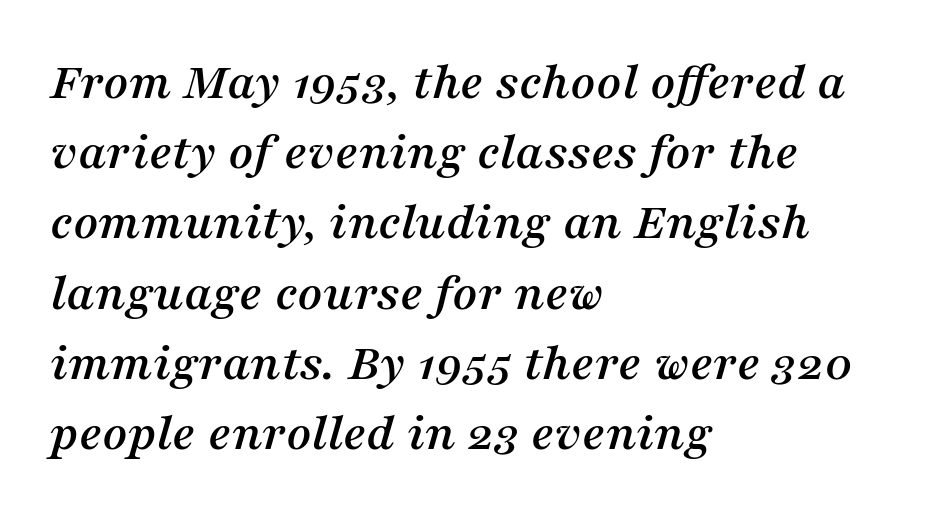
Does the copy run flush right? No — it runs flush left. The lettering tilts uniformly, giving the passage an italic look. The area under the type is left untouched. The face used here is proportionally spaced, like ordinary book or web type.
